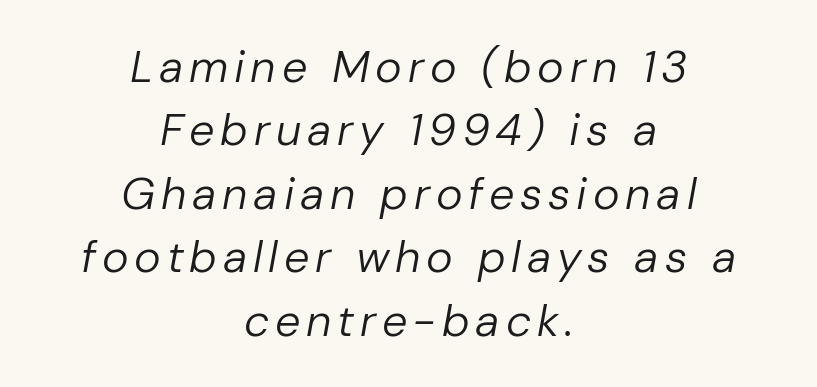
The image shows 45 px regular-weight type, italic (leaning right); set centered, normal line spacing (1.41x), not underlined; low stroke contrast and a medium x-height.
